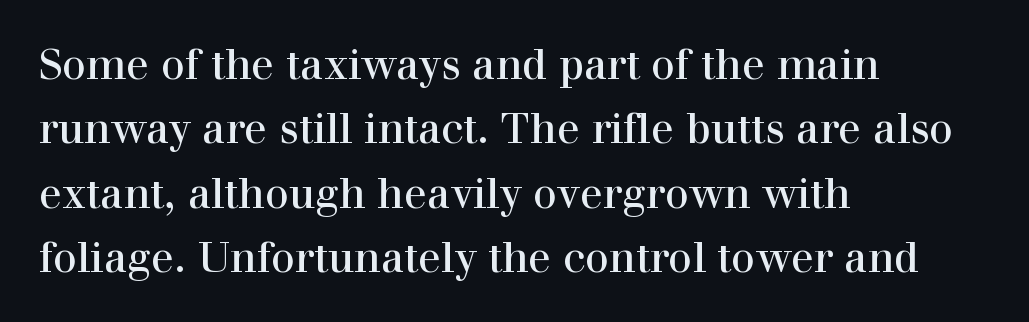
Q: Is the text italic (slanted)? A: No, it is upright.
Q: Is the typeface a serif or a sans-serif typeface? A: Serif.
Q: Is the text underlined? A: No.
Q: How is the paragraph aligned? A: Left-aligned.
Q: Is the spacing between letters normal or unusually wide? A: Normal.
Q: Is the spacing between lines tight, normal or loose? A: Normal.
Q: Width (condensed, normal, or wide)? A: Normal.
Q: x-height? A: Medium.
Q: Monospaced? A: No.
